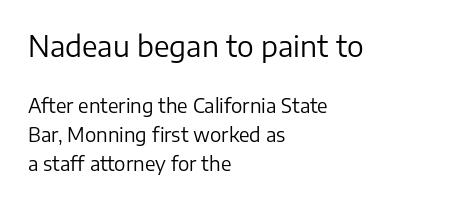
{"serif": "no", "italic": "no", "bold": "no", "weight": "regular", "width": "normal", "stroke_contrast": "low", "x_height": "medium", "monospaced": "no", "underline": "no", "align": "left", "line_spacing": "normal", "line_spacing_ratio": 1.53, "letter_spacing": "normal", "letter_spacing_em": 0.0, "larger_block": "first", "size_ratio": 1.47, "glyph_px": 28}
